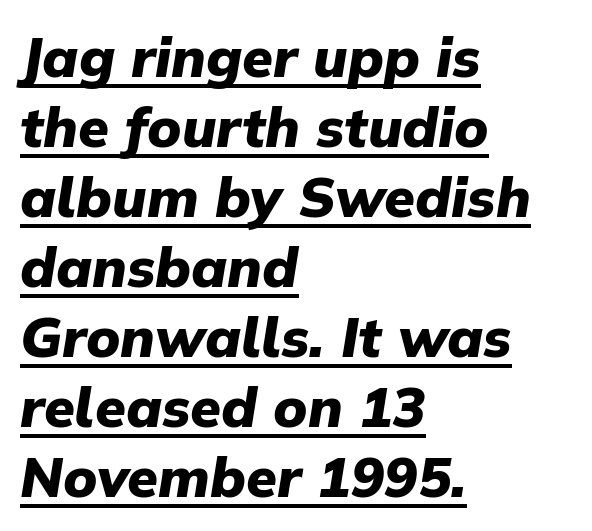
Character widths vary here, with narrow letters taking less room than wide ones. The sample's only ornament is a line tracing under the words. This rendering leaves character spacing at its baseline value. Compared with typical paragraphs, the rows here are spaced about the same.
